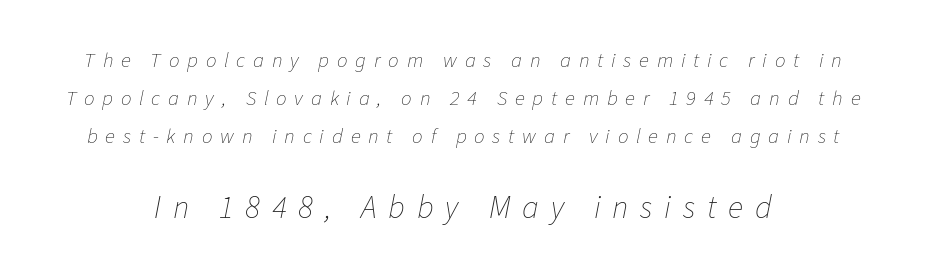
The image shows 32 px thin type, italic (leaning right); set centered, line spacing 1.82x, unusually wide letter spacing (+0.37 em), not underlined; the second (bottom) block is 1.52x larger; low stroke contrast and a medium x-height.
